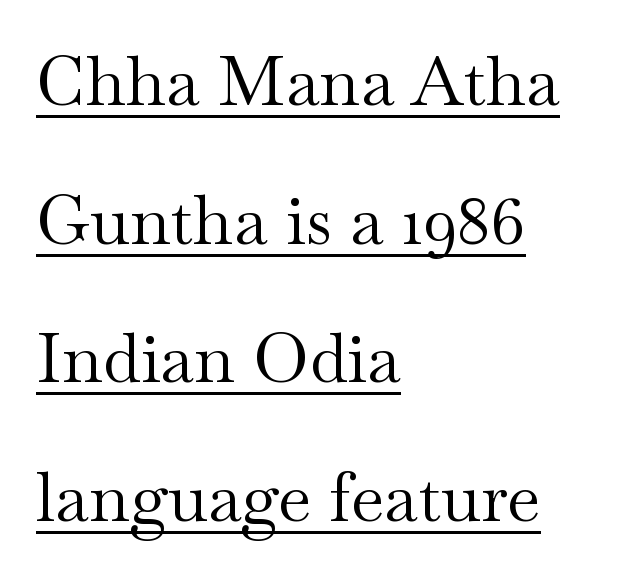
Q: Is the text bold? A: No.
Q: Is the text italic (slanted)? A: No, it is upright.
Q: Is the typeface a serif or a sans-serif typeface? A: Serif.
Q: Is the text underlined? A: Yes.
Q: How is the paragraph aligned? A: Left-aligned.
Q: Is the spacing between letters normal or unusually wide? A: Normal.
Q: Is the spacing between lines tight, normal or loose? A: Loose.
Q: Width (condensed, normal, or wide)? A: Wide.
Q: Stroke contrast? A: Medium.
Q: x-height? A: Small.
Q: Monospaced? A: No.
